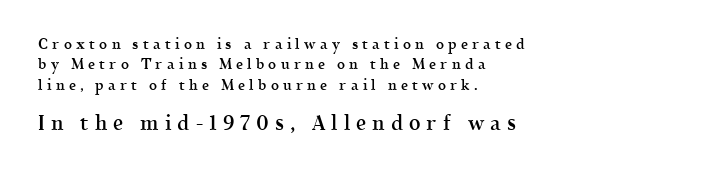
The paragraph shown leans on its left margin. Style check: upright. Moderately thickened strokes mark this as semibold type. Someone cranked the tracking dial way up on this one.
